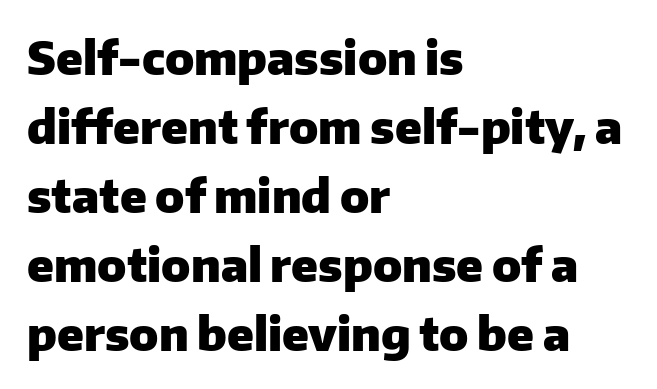
Q: Is the text bold? A: Yes.
Q: Is the text italic (slanted)? A: No, it is upright.
Q: Is the typeface a serif or a sans-serif typeface? A: Sans-serif.
Q: Is the text underlined? A: No.
Q: How is the paragraph aligned? A: Left-aligned.
Q: Is the spacing between letters normal or unusually wide? A: Normal.
Q: Is the spacing between lines tight, normal or loose? A: Normal.
Q: Width (condensed, normal, or wide)? A: Normal.
Q: Stroke contrast? A: Low.
Q: x-height? A: Medium.
Q: Monospaced? A: No.
